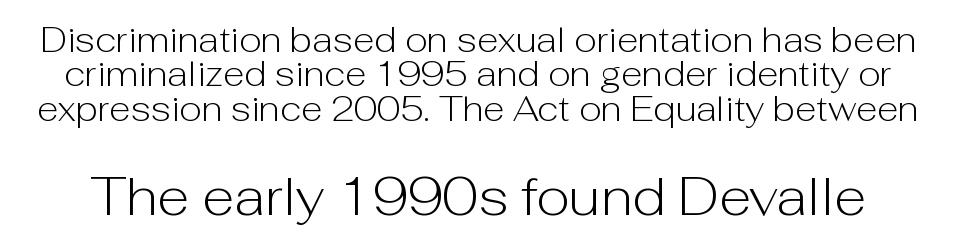
The image shows 53 px light sans-serif type, upright; set tight line spacing (0.98x), normal letter spacing, not underlined; the second (bottom) block is 1.51x larger; low stroke contrast and a medium x-height.
